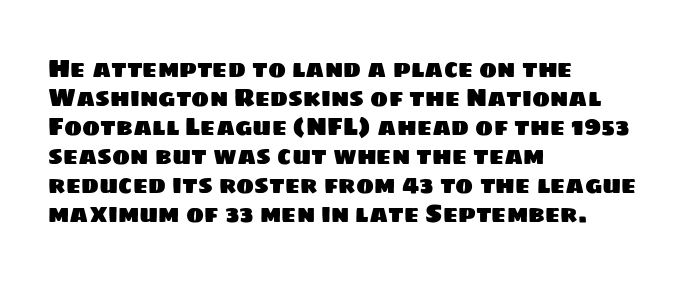
{"underline": "no", "align": "left", "line_spacing_ratio": 1.21, "letter_spacing": "normal", "letter_spacing_em": 0.0, "glyph_px": 24}
